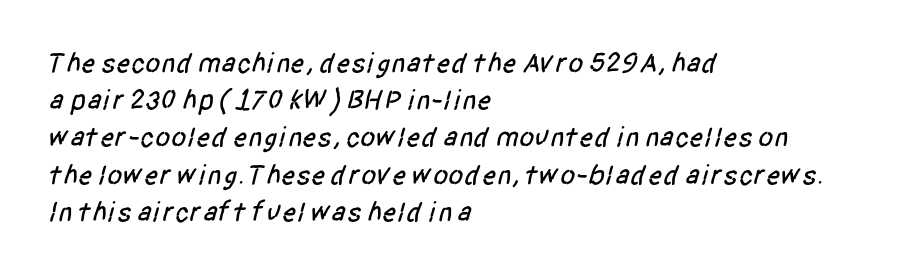
Q: Is the typeface a serif or a sans-serif typeface? A: Sans-serif.
Q: Is the text underlined? A: No.
Q: How is the paragraph aligned? A: Left-aligned.
Q: Is the spacing between letters normal or unusually wide? A: Normal.
Q: Is the spacing between lines tight, normal or loose? A: Normal.
Q: Width (condensed, normal, or wide)? A: Condensed.
Q: Stroke contrast? A: Low.
Q: x-height? A: Large.
Q: Monospaced? A: No.
